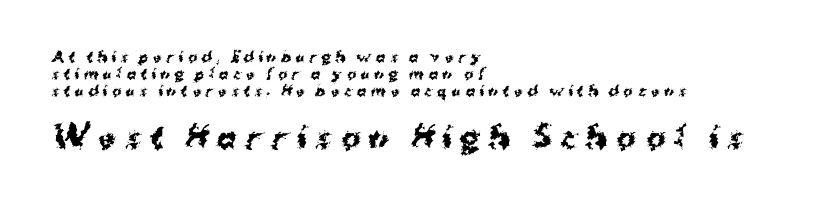
{"serif": "no", "bold": "yes", "weight": "bold", "width": "normal", "stroke_contrast": "medium", "x_height": "medium", "monospaced": "no", "underline": "no", "align": "left", "line_spacing_ratio": 1.23, "letter_spacing": "wide", "letter_spacing_em": 0.32, "larger_block": "second", "size_ratio": 2.07, "glyph_px": 29}
